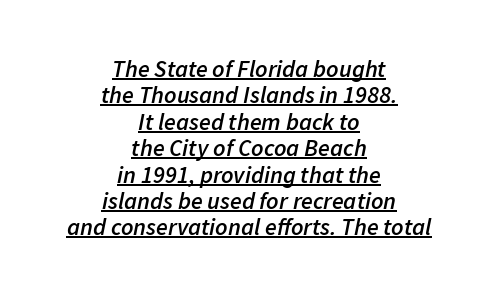
Leftover space on each line is divided equally before and after the words. Students, note that the glyphs here touch the page at normal intervals. This sample trades vertical openness for compactness between lines. Slightly chunky letters — semibold, I'd say, not full bold. The typography opts for an oblique posture over an upright one.
